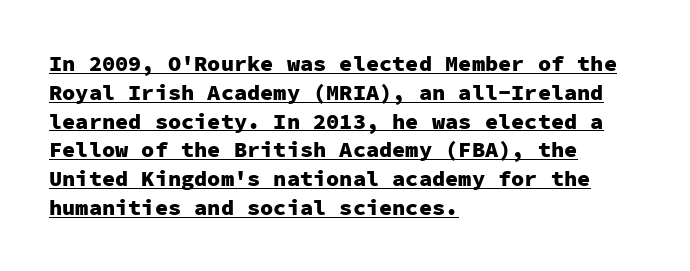
Q: Is the text bold? A: Yes.
Q: Is the text italic (slanted)? A: No, it is upright.
Q: Is the text underlined? A: Yes.
Q: How is the paragraph aligned? A: Left-aligned.
Q: Is the spacing between letters normal or unusually wide? A: Normal.
Q: Is the spacing between lines tight, normal or loose? A: Normal.
